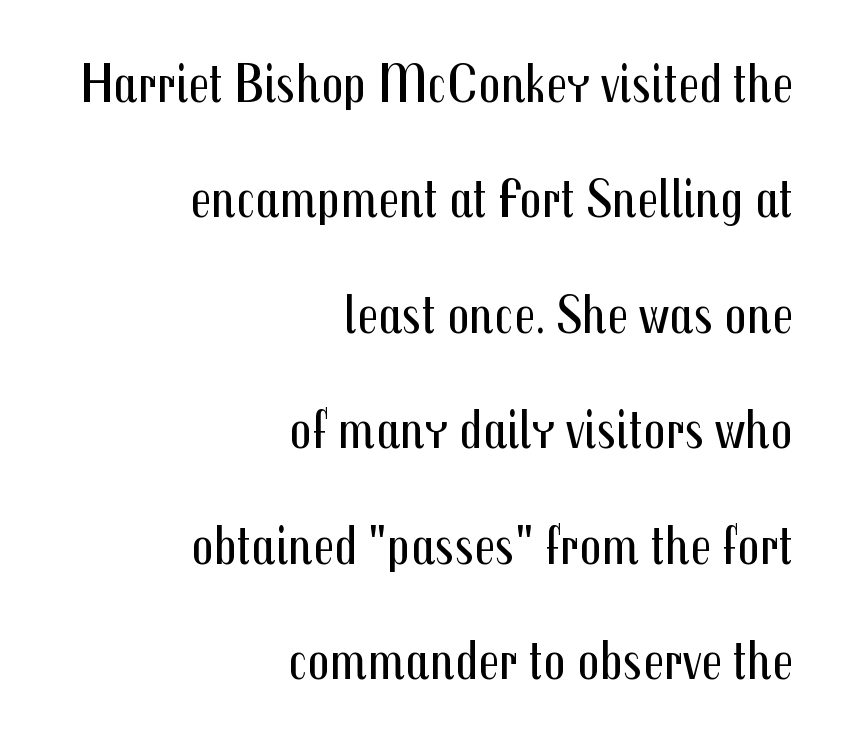
The image shows 55 px regular-weight, condensed sans-serif type, upright; set right-aligned, loose line spacing (2.1x), normal letter spacing, not underlined; medium stroke contrast and a medium x-height.
